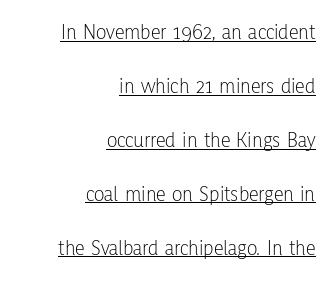
The image shows 22 px text type, upright; set right-aligned, loose line spacing (2.45x), normal letter spacing, underlined.
